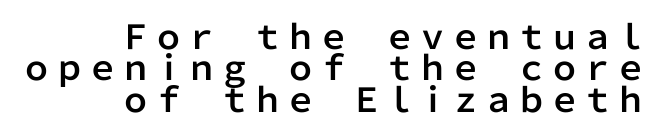
{"serif": "no", "italic": "no", "width": "normal", "stroke_contrast": "low", "x_height": "medium", "monospaced": "no", "underline": "no", "align": "right", "line_spacing": "tight", "line_spacing_ratio": 0.95, "letter_spacing": "normal", "letter_spacing_em": 0.0, "glyph_px": 33}
